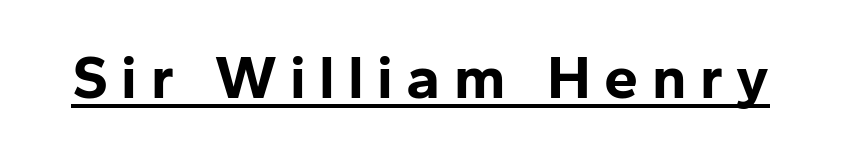
Q: Is the text bold? A: Yes.
Q: Is the text italic (slanted)? A: No, it is upright.
Q: Is the typeface a serif or a sans-serif typeface? A: Sans-serif.
Q: Is the text underlined? A: Yes.
Q: Is the spacing between letters normal or unusually wide? A: Unusually wide.
Q: Width (condensed, normal, or wide)? A: Normal.
Q: Stroke contrast? A: Low.
Q: x-height? A: Medium.
Q: Monospaced? A: No.
